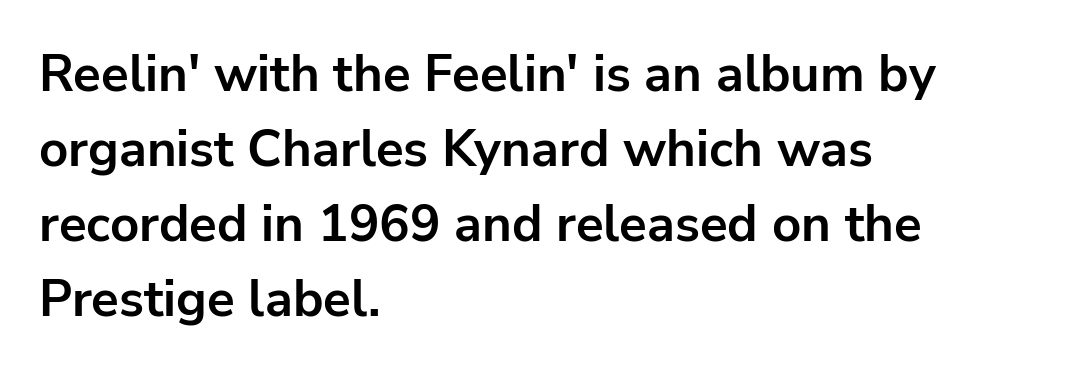
{"serif": "no", "italic": "no", "bold": "yes", "weight": "bold", "width": "normal", "stroke_contrast": "low", "x_height": "medium", "monospaced": "no", "underline": "no", "align": "left", "line_spacing": "normal", "line_spacing_ratio": 1.47, "letter_spacing": "normal", "letter_spacing_em": 0.0, "glyph_px": 51}
